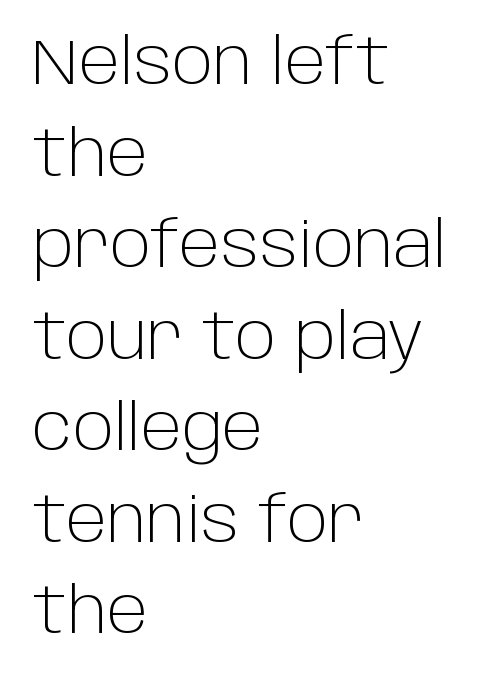
{"serif": "no", "italic": "no", "bold": "no", "weight": "light", "width": "normal", "stroke_contrast": "low", "x_height": "large", "monospaced": "no", "underline": "no", "align": "left", "line_spacing": "normal", "line_spacing_ratio": 1.43, "letter_spacing": "normal", "letter_spacing_em": 0.0, "glyph_px": 64}
